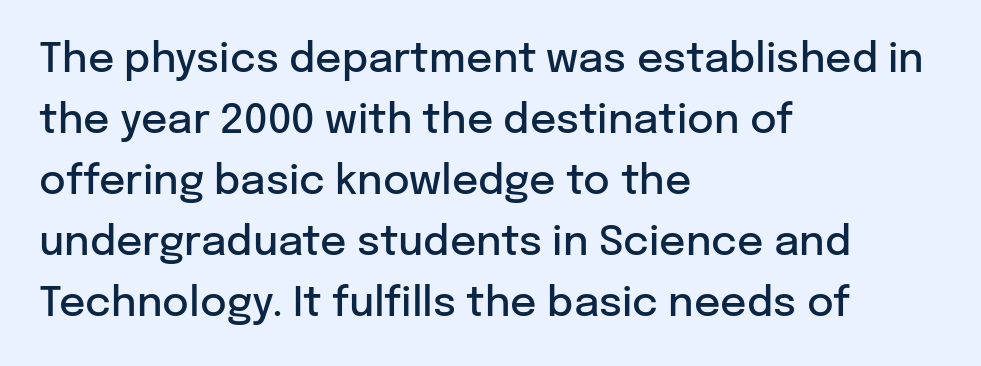
Alignment: flush left. Every stem runs plumb, perpendicular to the baseline. Bold? Not quite — semibold, heavier than regular but stopping short. Normally led — the rows are evenly, conventionally spaced. In terms of letterform style, serifs are entirely absent.
